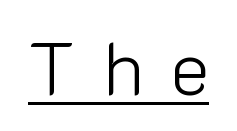
{"serif": "no", "italic": "no", "bold": "no", "weight": "light", "width": "normal", "stroke_contrast": "low", "x_height": "medium", "monospaced": "no", "underline": "yes", "letter_spacing": "wide", "letter_spacing_em": 0.37, "glyph_px": 74}
